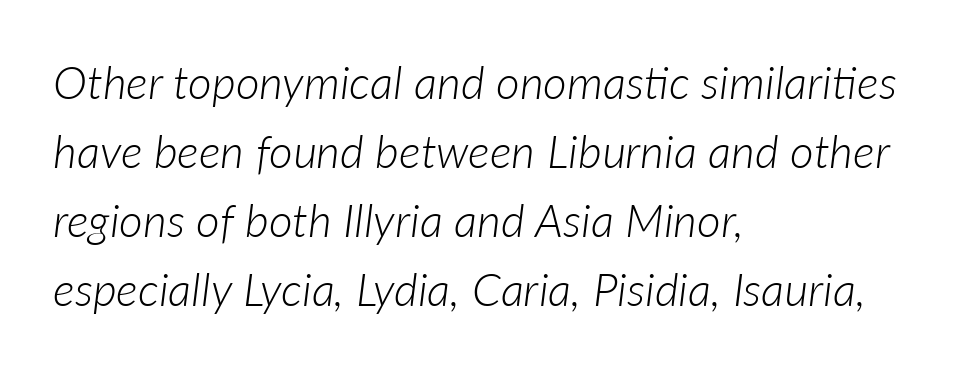
{"italic": "yes", "lean": "right", "slant_degrees": 7, "bold": "no", "weight": "light", "width": "normal", "stroke_contrast": "low", "x_height": "medium", "monospaced": "no", "underline": "no", "align": "left", "line_spacing": "normal", "line_spacing_ratio": 1.5, "letter_spacing": "normal", "letter_spacing_em": 0.0, "glyph_px": 46}
